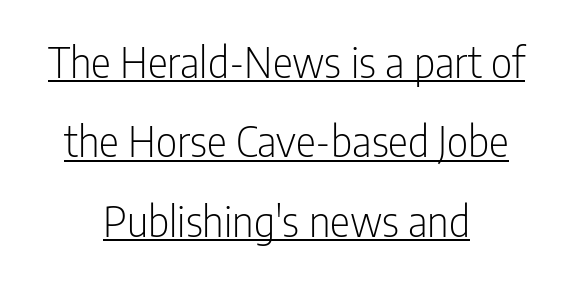
Q: Is the text bold? A: No.
Q: Is the text italic (slanted)? A: No, it is upright.
Q: Is the typeface a serif or a sans-serif typeface? A: Sans-serif.
Q: Is the text underlined? A: Yes.
Q: How is the paragraph aligned? A: Centered.
Q: Is the spacing between letters normal or unusually wide? A: Normal.
Q: Width (condensed, normal, or wide)? A: Condensed.
Q: Stroke contrast? A: Low.
Q: x-height? A: Medium.
Q: Monospaced? A: No.
